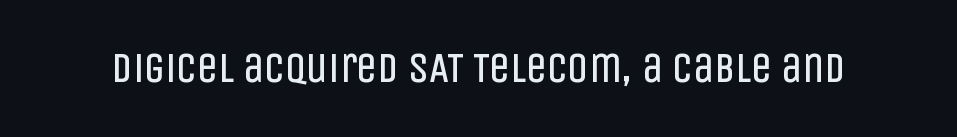
The glyphs are unaccompanied by any horizontal stroke below them. Glyph-to-glyph distance matches everyday printed text. The passage shown is not bold in any degree. The letters stand straight up with perfectly vertical stems.
